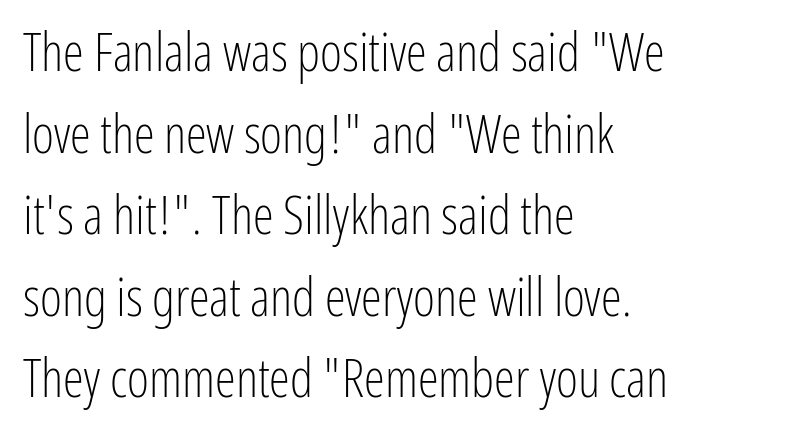
Q: Is the text bold? A: No.
Q: Is the text italic (slanted)? A: No, it is upright.
Q: Is the typeface a serif or a sans-serif typeface? A: Sans-serif.
Q: Is the text underlined? A: No.
Q: How is the paragraph aligned? A: Left-aligned.
Q: Is the spacing between letters normal or unusually wide? A: Normal.
Q: Is the spacing between lines tight, normal or loose? A: Normal.
Q: Width (condensed, normal, or wide)? A: Condensed.
Q: Stroke contrast? A: Low.
Q: x-height? A: Medium.
Q: Monospaced? A: No.
